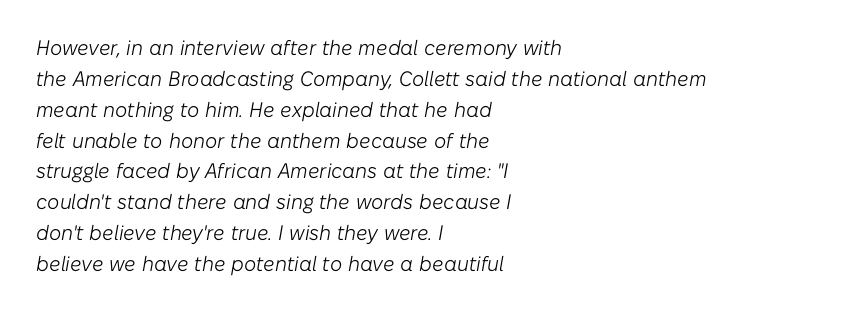
The image shows 21 px text type, italic (leaning right); set left-aligned, normal line spacing (1.47x), normal letter spacing, not underlined.
